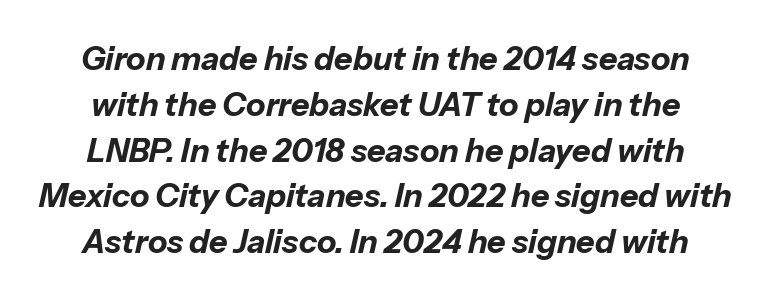
{"italic": "yes", "lean": "right", "slant_degrees": 13, "bold": "yes", "weight": "bold", "width": "normal", "stroke_contrast": "low", "x_height": "medium", "monospaced": "no", "underline": "no", "line_spacing": "normal", "line_spacing_ratio": 1.43, "letter_spacing": "normal", "letter_spacing_em": 0.0, "glyph_px": 32}
